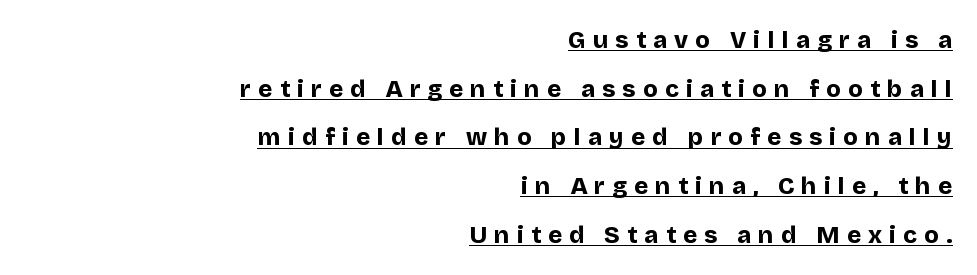
Q: Is the text bold? A: Yes.
Q: Is the text italic (slanted)? A: No, it is upright.
Q: Is the text underlined? A: Yes.
Q: How is the paragraph aligned? A: Right-aligned.
Q: Is the spacing between letters normal or unusually wide? A: Unusually wide.
Q: Is the spacing between lines tight, normal or loose? A: Loose.
